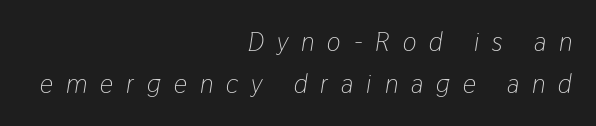
{"italic": "yes", "lean": "right", "slant_degrees": 9, "bold": "no", "underline": "no", "align": "right", "line_spacing": "normal", "line_spacing_ratio": 1.63, "letter_spacing": "wide", "letter_spacing_em": 0.5, "glyph_px": 26}
